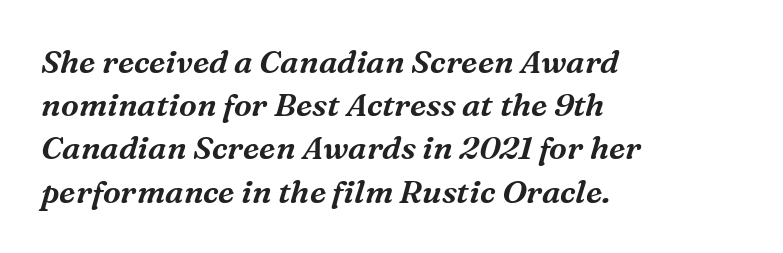
The image shows 32 px serif type, italic (leaning right); set left-aligned, normal line spacing (1.35x), normal letter spacing, not underlined; medium stroke contrast and a medium x-height.
